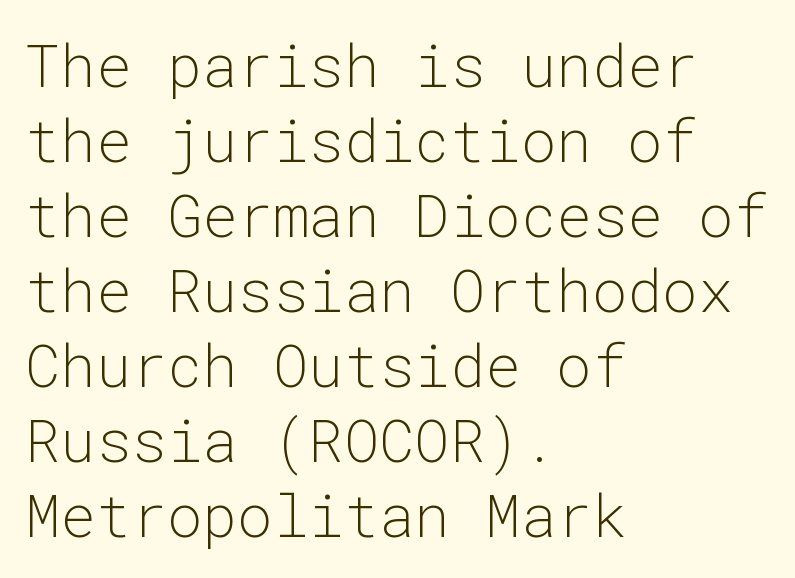
The image shows 59 px light sans-serif type, upright, monospaced; set left-aligned, normal line spacing (1.27x), normal letter spacing, not underlined; low stroke contrast and a medium x-height.
